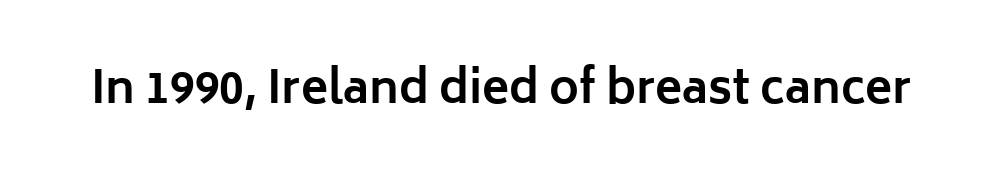
Students, note that the glyphs here touch the page at normal intervals. Varying glyph widths throughout — classic text-font behaviour. Typographically, this falls in the sans-serif category. Thick stems and heavy bowls — unmistakably bold. The letters stand straight up with perfectly vertical stems. The zone under the glyphs is completely vacant.
